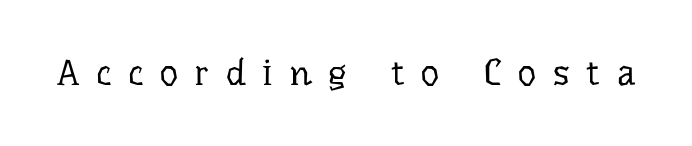
The image shows 36 px regular-weight serif type, upright; set unusually wide letter spacing (+0.46 em), not underlined; low stroke contrast and a medium x-height.
